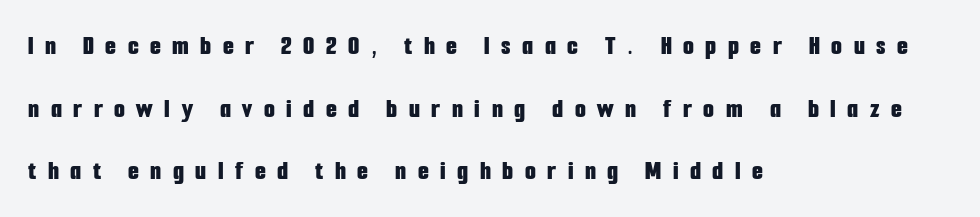
Q: Is the text bold? A: Yes.
Q: Is the text italic (slanted)? A: No, it is upright.
Q: Is the typeface a serif or a sans-serif typeface? A: Sans-serif.
Q: Is the text underlined? A: No.
Q: How is the paragraph aligned? A: Left-aligned.
Q: Is the spacing between letters normal or unusually wide? A: Unusually wide.
Q: Is the spacing between lines tight, normal or loose? A: Loose.
Q: Width (condensed, normal, or wide)? A: Condensed.
Q: Stroke contrast? A: Low.
Q: x-height? A: Medium.
Q: Monospaced? A: No.
